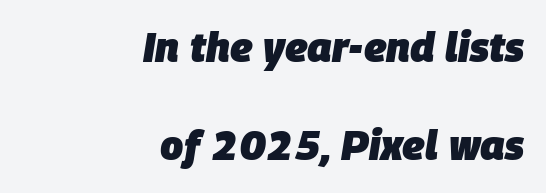
{"italic": "yes", "lean": "right", "slant_degrees": 9, "bold": "yes", "weight": "heavy", "width": "normal", "stroke_contrast": "low", "x_height": "large", "monospaced": "no", "underline": "no", "align": "right", "line_spacing": "loose", "line_spacing_ratio": 2.4, "letter_spacing": "normal", "letter_spacing_em": 0.0, "glyph_px": 41}
